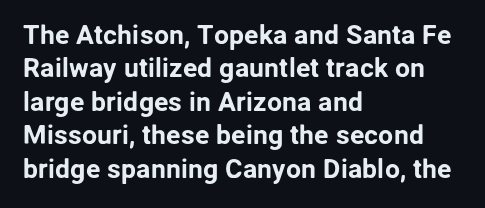
{"italic": "no", "underline": "no", "align": "left", "line_spacing_ratio": 1.24, "letter_spacing": "normal", "letter_spacing_em": 0.0, "glyph_px": 27}
